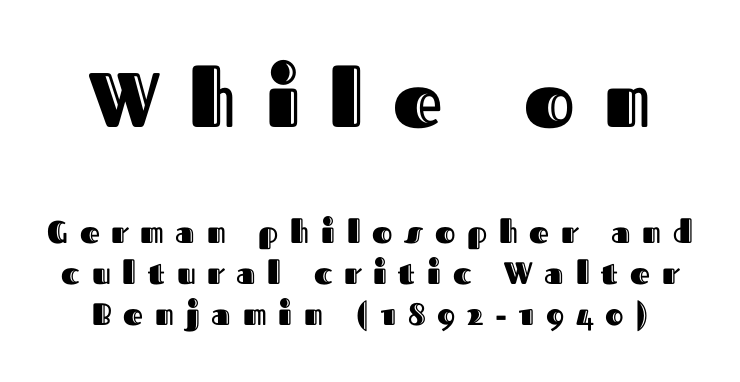
Q: Is the text italic (slanted)? A: No, it is upright.
Q: Is the text underlined? A: No.
Q: Is the spacing between letters normal or unusually wide? A: Unusually wide.
Q: Is the spacing between lines tight, normal or loose? A: Normal.
Q: Which block of text is set in a larger size, the first (top) or the second (bottom)? A: The first (top) one.
Q: Width (condensed, normal, or wide)? A: Normal.
Q: x-height? A: Medium.
Q: Monospaced? A: No.
